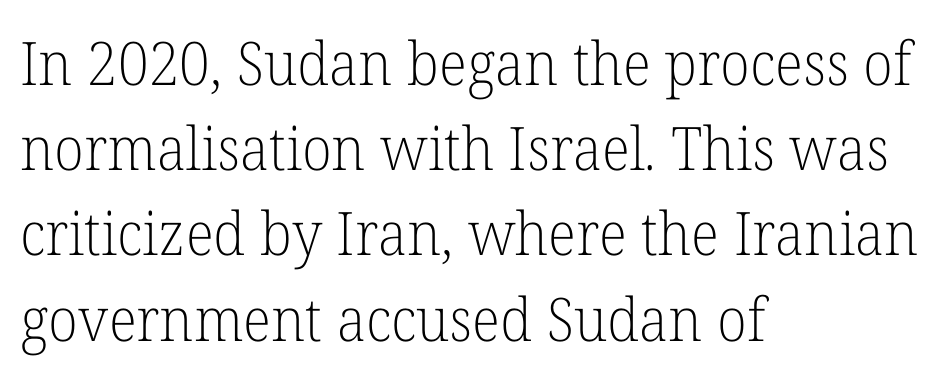
Q: Is the text bold? A: No.
Q: Is the text italic (slanted)? A: No, it is upright.
Q: Is the typeface a serif or a sans-serif typeface? A: Serif.
Q: Is the text underlined? A: No.
Q: How is the paragraph aligned? A: Left-aligned.
Q: Is the spacing between letters normal or unusually wide? A: Normal.
Q: Is the spacing between lines tight, normal or loose? A: Normal.
Q: Width (condensed, normal, or wide)? A: Normal.
Q: Stroke contrast? A: Low.
Q: x-height? A: Medium.
Q: Monospaced? A: No.
